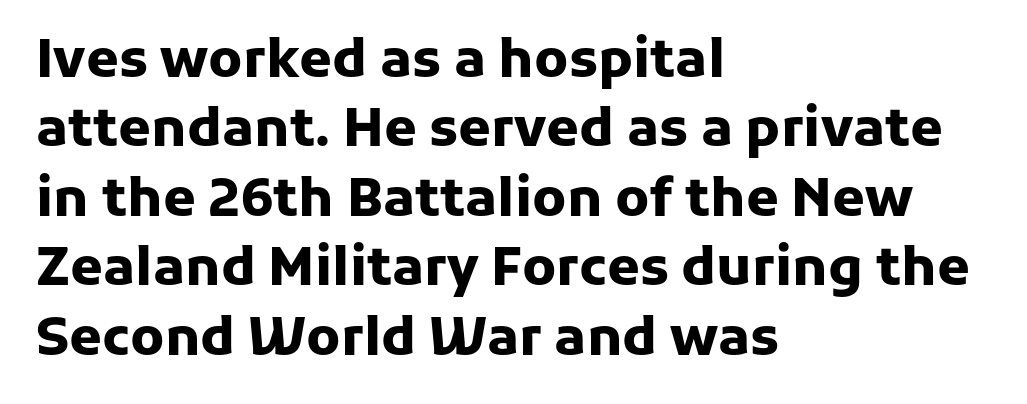
Vertical spacing — default. Character widths vary here, with narrow letters taking less room than wide ones. The axis of the letterforms is exactly vertical. On the weight axis this lands at bold, roughly 700. Spacing between characters is what you'd get straight out of the box. Layout note: lines flush left.
